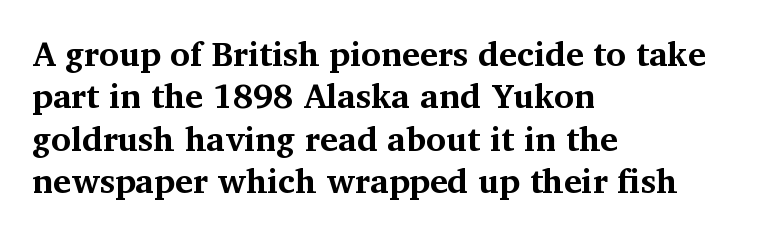
The image shows 34 px bold serif type, upright; set left-aligned, normal line spacing (1.25x), normal letter spacing, not underlined; medium stroke contrast and a medium x-height.
